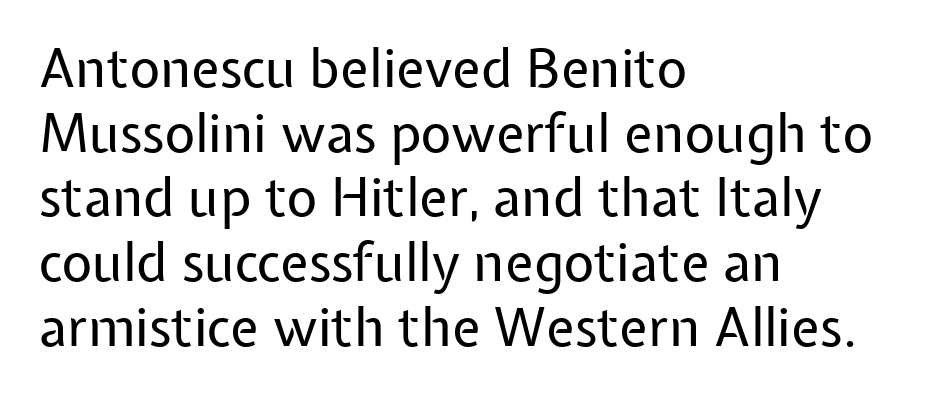
The image shows 53 px regular-weight sans-serif type, upright; set left-aligned, line spacing 1.22x, normal letter spacing, not underlined; low stroke contrast and a medium x-height.
